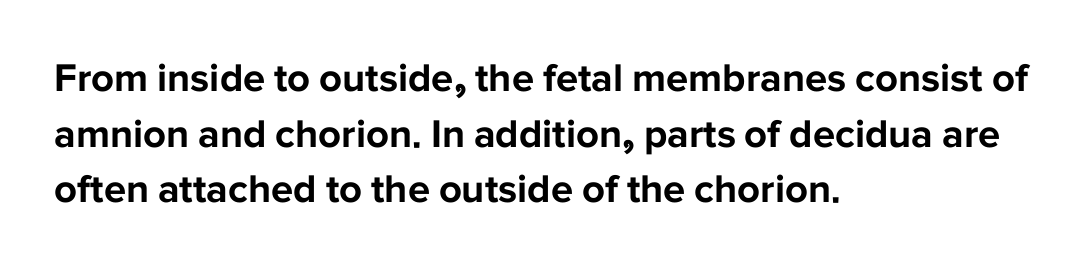
The passage shown is typed in a proportional face where columns would drift. Vertical spacing — default. This sample is left-justified, so line endings fall wherever the words run out. Students, this is bold: see how much ink each stroke carries. A sans-serif font was chosen for this passage.
